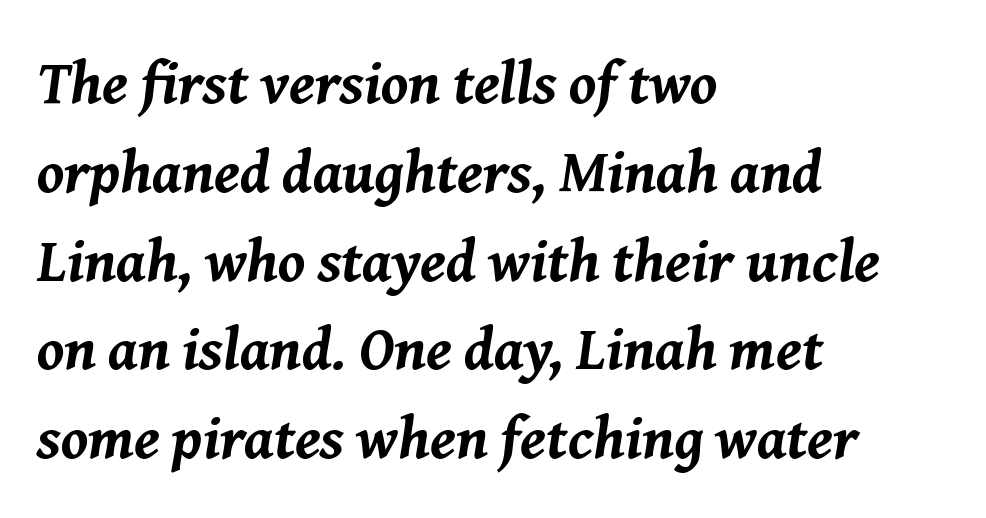
{"italic": "yes", "lean": "right", "slant_degrees": 8, "bold": "yes", "weight": "bold", "width": "normal", "stroke_contrast": "medium", "x_height": "medium", "monospaced": "no", "underline": "no", "align": "left", "line_spacing": "normal", "line_spacing_ratio": 1.48, "letter_spacing": "normal", "letter_spacing_em": 0.0, "glyph_px": 60}
